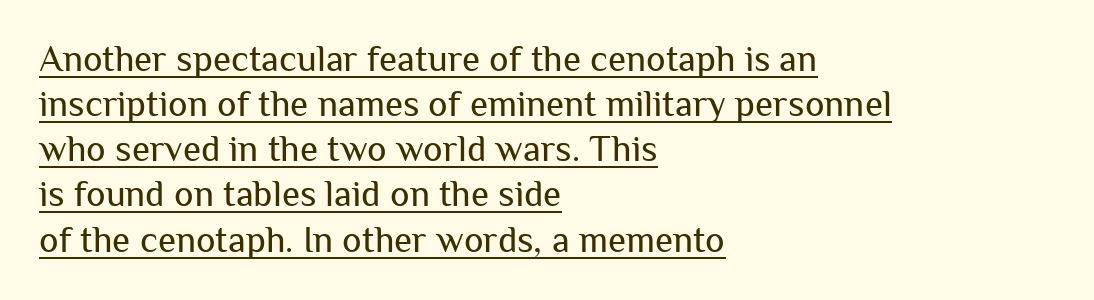
Think of a printed novel: that variable character pitch is what you see here. The strokes carry an ordinary text weight at most. The typesetter chose a ragged-right arrangement here. You can tell it's not italic because the verticals are truly vertical. Standard letterfit; no display-style spreading of the glyphs. Each letter's strokes conclude bluntly, with no projecting serifs.
